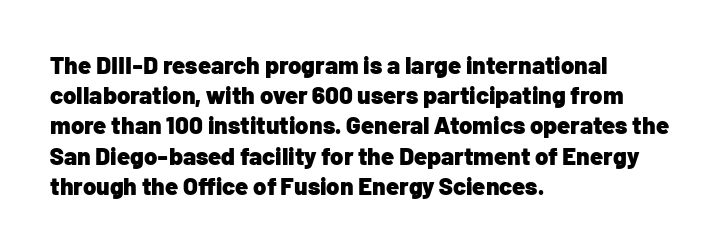
Q: Is the text bold? A: Yes.
Q: Is the text italic (slanted)? A: No, it is upright.
Q: Is the text underlined? A: No.
Q: How is the paragraph aligned? A: Left-aligned.
Q: Is the spacing between letters normal or unusually wide? A: Normal.
Q: Is the spacing between lines tight, normal or loose? A: Normal.
